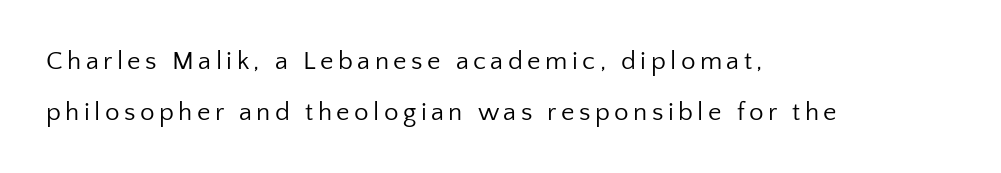
{"italic": "no", "bold": "no", "underline": "no", "align": "left", "line_spacing": "loose", "line_spacing_ratio": 1.95, "glyph_px": 26}
